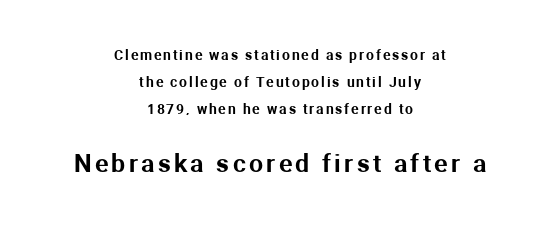
The space between consecutive lines is lavish. Caption: multi-line text, centered on the measure. Tall strokes in this sample are plumb rather than angled. Underline: absent.
